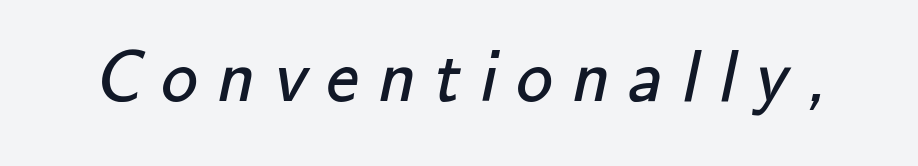
{"serif": "no", "bold": "no", "weight": "regular", "width": "normal", "stroke_contrast": "low", "x_height": "small", "monospaced": "no", "underline": "no", "letter_spacing": "wide", "letter_spacing_em": 0.26, "glyph_px": 73}
